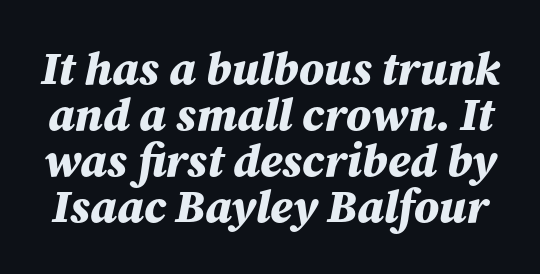
Does the leading feel generous? Not at all — it's pinched. The rendering keeps characters at their native spacing. Slant detected: the letters are inclined. Bare-footed words on every line. Here the designer chose a conventional face with non-uniform glyph widths.
